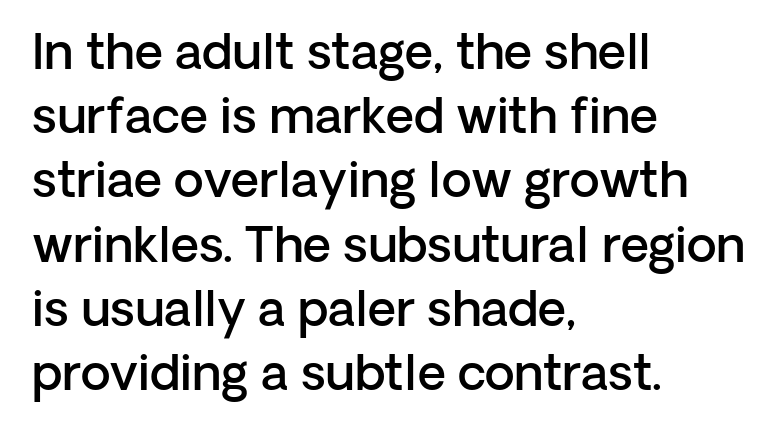
{"serif": "no", "italic": "no", "bold": "semi", "weight": "semibold", "width": "normal", "stroke_contrast": "low", "x_height": "medium", "monospaced": "no", "underline": "no", "align": "left", "line_spacing": "normal", "line_spacing_ratio": 1.31, "letter_spacing": "normal", "letter_spacing_em": 0.0, "glyph_px": 49}
